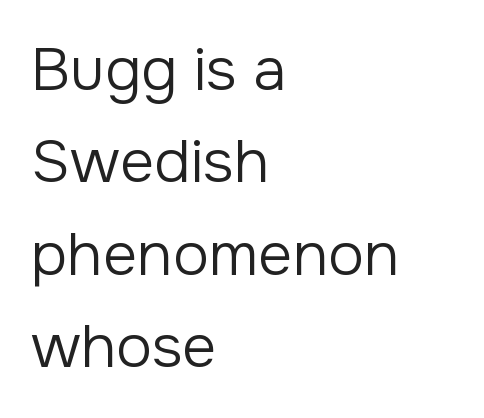
Q: Is the text bold? A: No.
Q: Is the text italic (slanted)? A: No, it is upright.
Q: Is the typeface a serif or a sans-serif typeface? A: Sans-serif.
Q: Is the text underlined? A: No.
Q: How is the paragraph aligned? A: Left-aligned.
Q: Is the spacing between letters normal or unusually wide? A: Normal.
Q: Is the spacing between lines tight, normal or loose? A: Normal.
Q: Width (condensed, normal, or wide)? A: Normal.
Q: Stroke contrast? A: Low.
Q: x-height? A: Medium.
Q: Monospaced? A: No.
